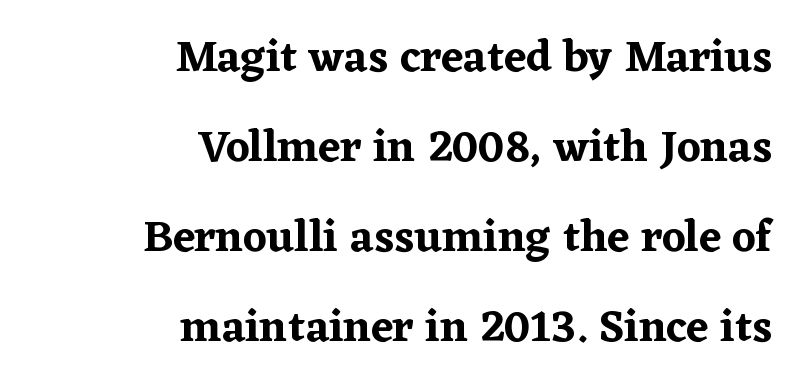
The image shows 45 px serif type, upright; set right-aligned, loose line spacing (2.0x), normal letter spacing, not underlined; low stroke contrast and a medium x-height.
